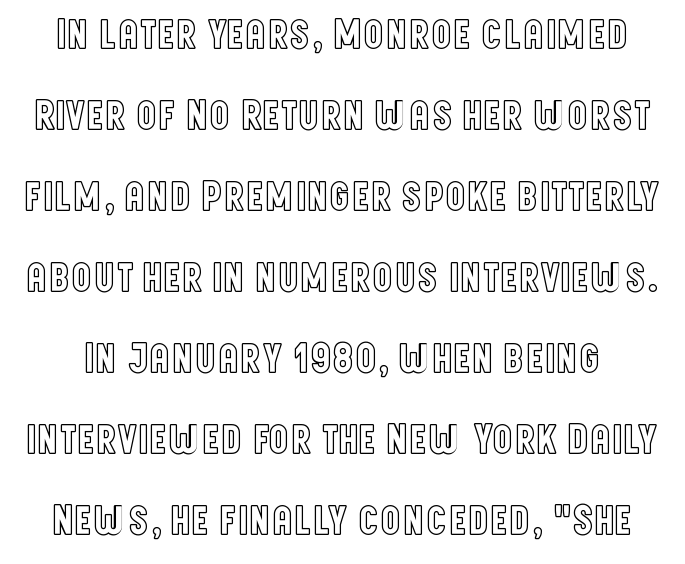
Honestly, the letter spacing is just normal — you wouldn't notice it. These lines were composed using upright roman letters. Varying glyph widths throughout — classic text-font behaviour. A clean baseline with only descenders dipping below it. Notice the wide empty band between every row — that's loose leading.
